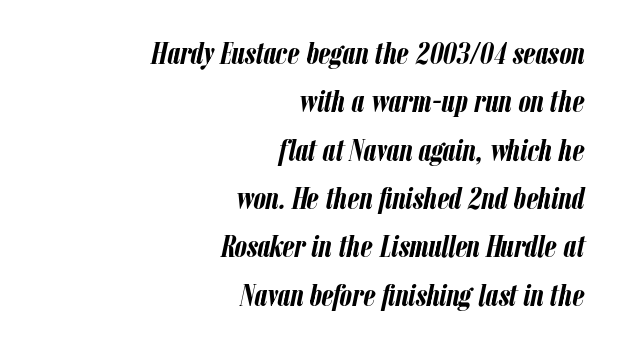
Q: Is the text bold? A: Yes.
Q: Is the text italic (slanted)? A: Yes, it leans right by about 12 degrees.
Q: Is the text underlined? A: No.
Q: How is the paragraph aligned? A: Right-aligned.
Q: Is the spacing between letters normal or unusually wide? A: Normal.
Q: Is the spacing between lines tight, normal or loose? A: Normal.
Q: Width (condensed, normal, or wide)? A: Condensed.
Q: Stroke contrast? A: Low.
Q: x-height? A: Medium.
Q: Monospaced? A: No.
